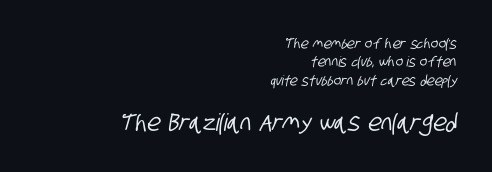
This rendering features lettering with no underline. Does the copy run flush right? Yes — the right margin is perfectly even. Short note: letters normally spaced. Whoever set this chose a conventional vertical rhythm.
